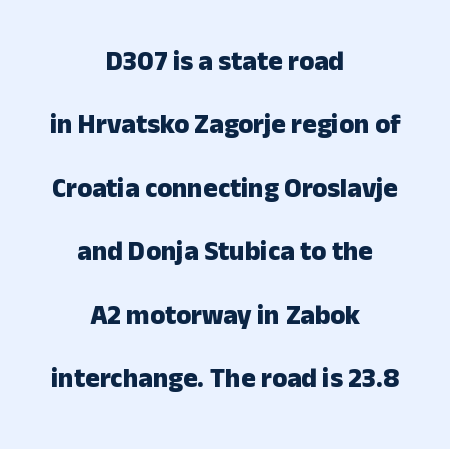
Q: Is the text bold? A: Yes.
Q: Is the text italic (slanted)? A: No, it is upright.
Q: Is the text underlined? A: No.
Q: How is the paragraph aligned? A: Centered.
Q: Is the spacing between letters normal or unusually wide? A: Normal.
Q: Is the spacing between lines tight, normal or loose? A: Loose.
